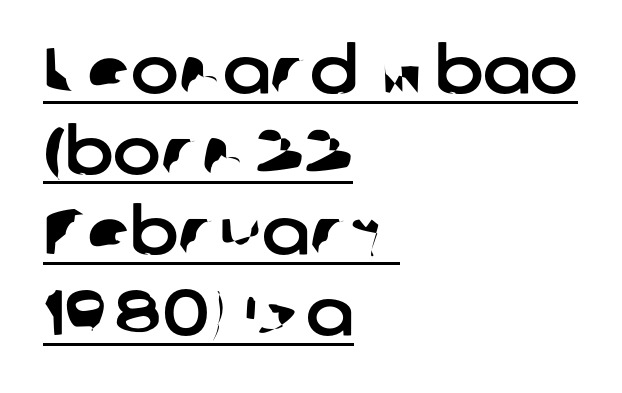
Q: Is the typeface a serif or a sans-serif typeface? A: Sans-serif.
Q: Is the text underlined? A: Yes.
Q: How is the paragraph aligned? A: Left-aligned.
Q: Is the spacing between letters normal or unusually wide? A: Normal.
Q: Is the spacing between lines tight, normal or loose? A: Normal.
Q: Width (condensed, normal, or wide)? A: Normal.
Q: Stroke contrast? A: Low.
Q: x-height? A: Medium.
Q: Monospaced? A: No.
